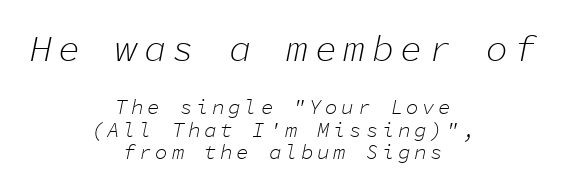
Here the first block reads like a headline and the second like body copy. The space directly below the letters is spotless. The lines are packed closely together with very little leading. No chunkiness to these letters — they're not bold. The whole block is typeset with a tilt. Note the uniform advance width — an 'i' takes as much space as an 'm'.
